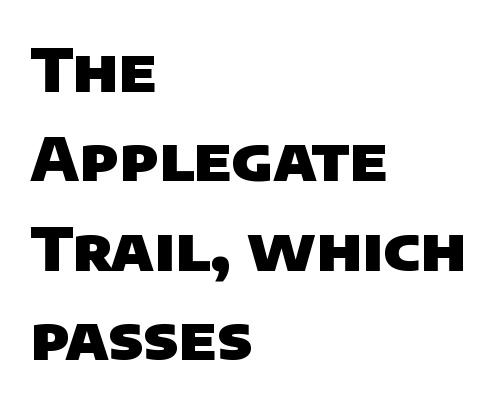
Line starts are locked; line ends wander. Nothing sits at the stroke ends, so this counts as sans-serif. Its strokes are broad and dark, the hallmark of bold type. The letterforms sit shoulder to shoulder at normal distance.
